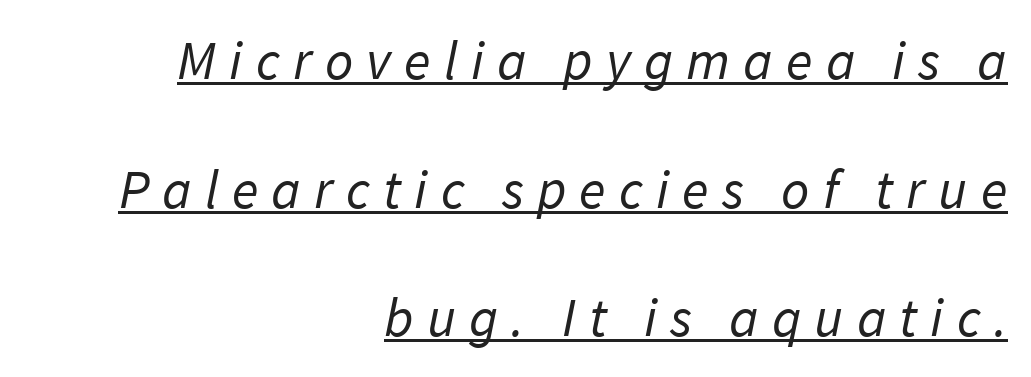
{"serif": "no", "bold": "no", "weight": "regular", "width": "normal", "stroke_contrast": "low", "x_height": "medium", "monospaced": "no", "underline": "yes", "align": "right", "line_spacing": "loose", "line_spacing_ratio": 2.34, "letter_spacing": "wide", "letter_spacing_em": 0.24, "glyph_px": 55}
